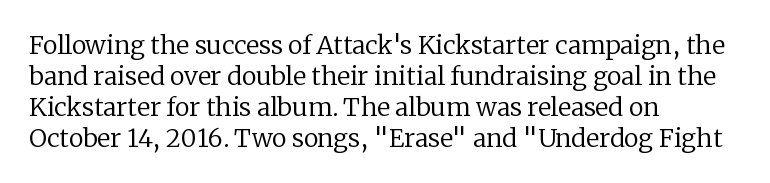
Q: Is the text bold? A: No.
Q: Is the text italic (slanted)? A: No, it is upright.
Q: Is the text underlined? A: No.
Q: How is the paragraph aligned? A: Left-aligned.
Q: Is the spacing between letters normal or unusually wide? A: Normal.
